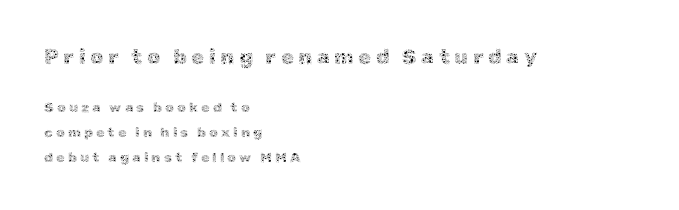
This sample uses an upright cut, with every glyph sitting square on the baseline. This rendering widens character spacing well past its baseline value. Only glyphs here, with clear space below each row. Character size in the leading block exceeds that of the trailing block.
